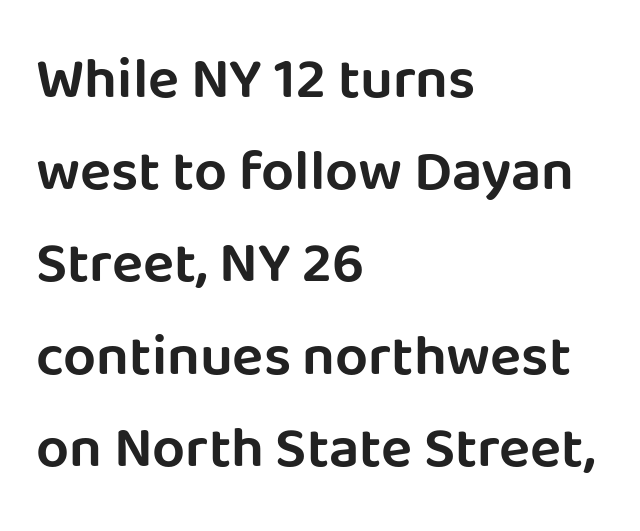
The image shows 58 px sans-serif type, upright; set left-aligned, normal line spacing (1.59x), normal letter spacing, not underlined; low stroke contrast and a large x-height.
